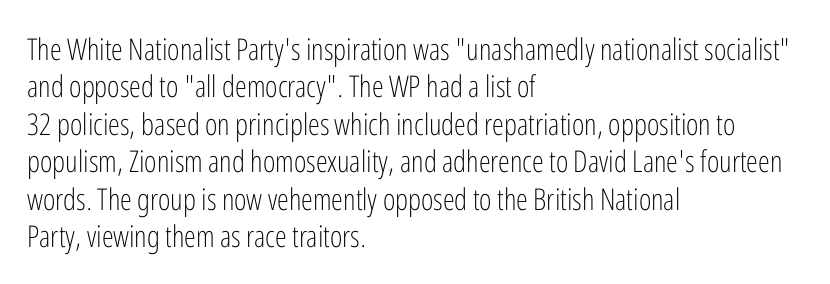
Q: Is the text bold? A: No.
Q: Is the text italic (slanted)? A: No, it is upright.
Q: Is the typeface a serif or a sans-serif typeface? A: Sans-serif.
Q: Is the text underlined? A: No.
Q: How is the paragraph aligned? A: Left-aligned.
Q: Is the spacing between letters normal or unusually wide? A: Normal.
Q: Is the spacing between lines tight, normal or loose? A: Normal.
Q: Width (condensed, normal, or wide)? A: Condensed.
Q: Stroke contrast? A: Low.
Q: x-height? A: Medium.
Q: Monospaced? A: No.
